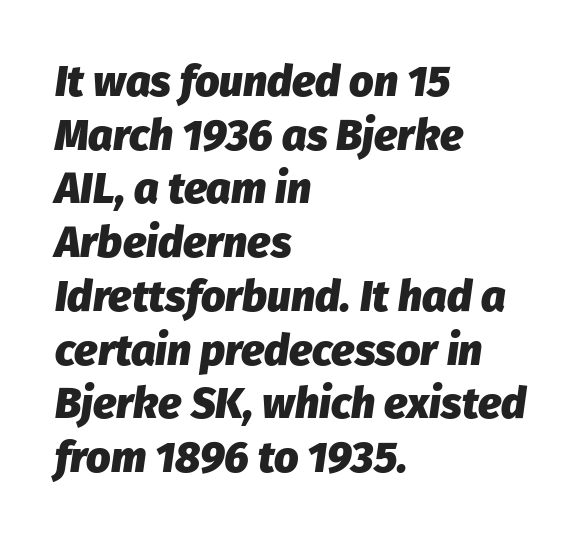
The image shows 43 px heavy type, italic (leaning right); set left-aligned, normal line spacing (1.25x), normal letter spacing, not underlined; low stroke contrast and a medium x-height.
